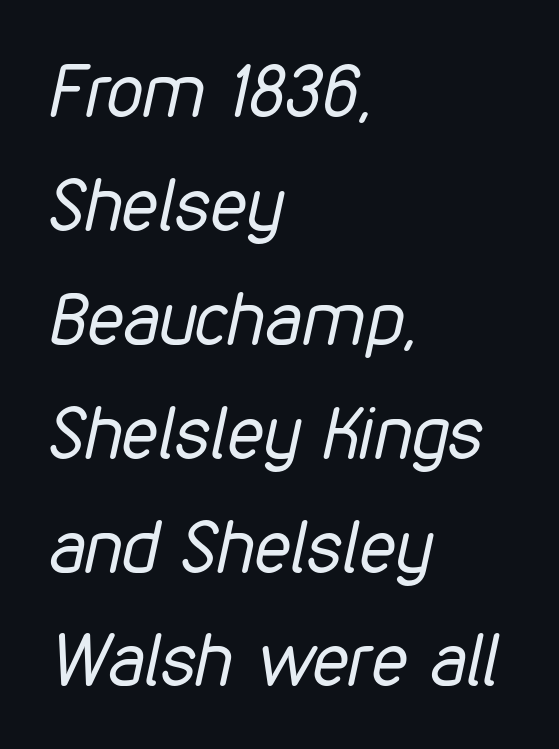
{"italic": "yes", "lean": "right", "slant_degrees": 12, "bold": "no", "weight": "regular", "width": "condensed", "stroke_contrast": "low", "x_height": "medium", "monospaced": "no", "underline": "no", "align": "left", "line_spacing": "normal", "line_spacing_ratio": 1.56, "letter_spacing": "normal", "letter_spacing_em": 0.0, "glyph_px": 73}
